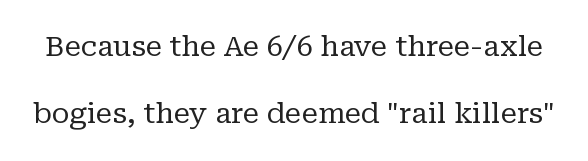
Q: Is the text bold? A: No.
Q: Is the text italic (slanted)? A: No, it is upright.
Q: Is the typeface a serif or a sans-serif typeface? A: Serif.
Q: Is the text underlined? A: No.
Q: Is the spacing between letters normal or unusually wide? A: Normal.
Q: Is the spacing between lines tight, normal or loose? A: Loose.
Q: Width (condensed, normal, or wide)? A: Normal.
Q: Stroke contrast? A: Low.
Q: x-height? A: Medium.
Q: Monospaced? A: No.
